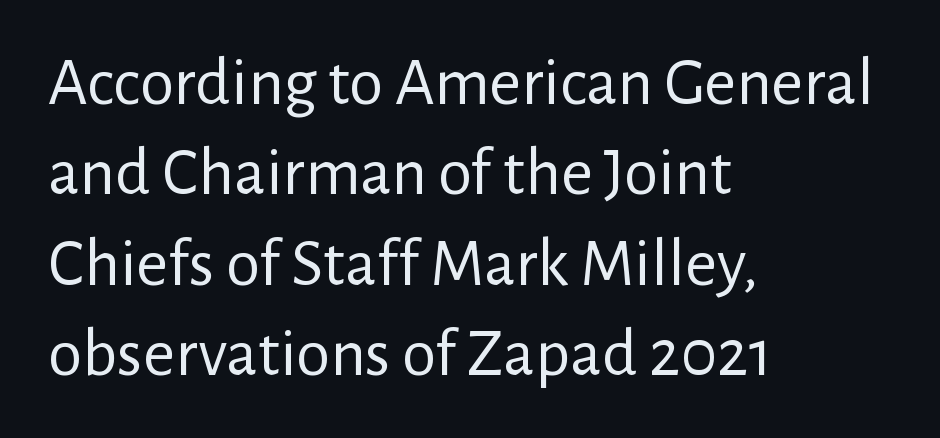
{"serif": "no", "italic": "no", "bold": "no", "weight": "regular", "width": "normal", "stroke_contrast": "low", "x_height": "medium", "monospaced": "no", "underline": "no", "align": "left", "line_spacing": "normal", "line_spacing_ratio": 1.31, "letter_spacing": "normal", "letter_spacing_em": 0.0, "glyph_px": 69}
